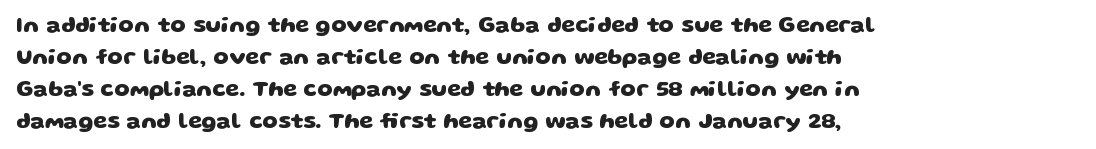
Unmarked baselines from the first word to the last. This rendering leaves character spacing at its baseline value. If you drew a ruler down the left edge, every line would touch it. The rendering uses a bold face; every stroke is thick and dark. Notice how descenders clear the ascenders below comfortably — that's standard leading.
